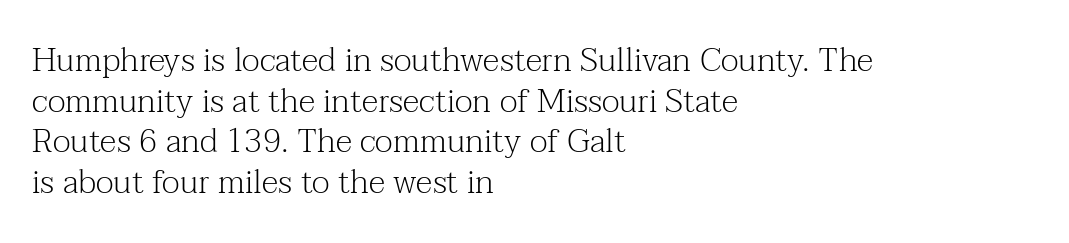
{"serif": "yes", "italic": "no", "bold": "no", "weight": "light", "width": "normal", "stroke_contrast": "medium", "x_height": "medium", "monospaced": "no", "underline": "no", "align": "left", "line_spacing_ratio": 1.23, "letter_spacing": "normal", "letter_spacing_em": 0.0, "glyph_px": 33}
